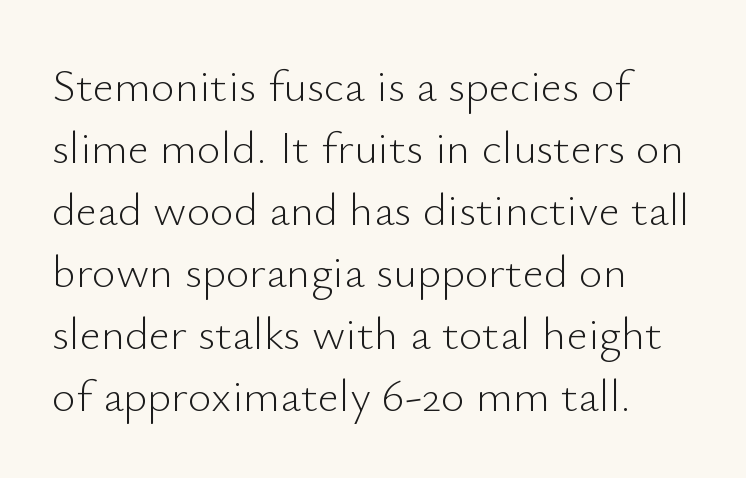
Each letter keeps its own natural width here, so spacing adapts to shape. The space beneath each line is pristine and unruled. Style check: upright. Horizontal alignment here is leftward, the default for most running prose.
